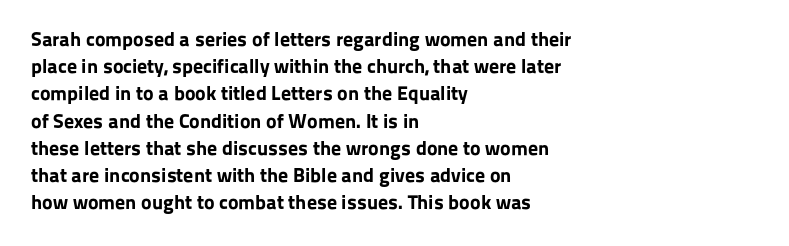
The image shows 20 px bold type, upright; set left-aligned, normal line spacing (1.36x), normal letter spacing, not underlined.
